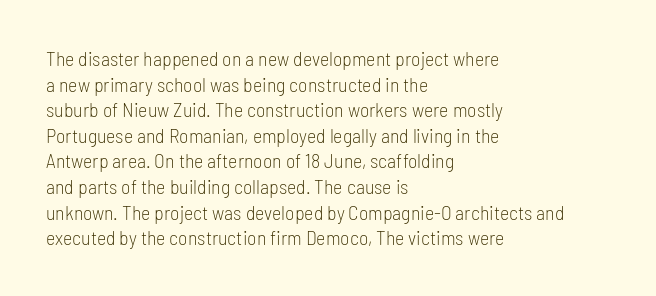
{"italic": "no", "bold": "no", "underline": "no", "align": "left", "line_spacing": "normal", "line_spacing_ratio": 1.28, "letter_spacing": "normal", "letter_spacing_em": 0.0, "glyph_px": 20}
